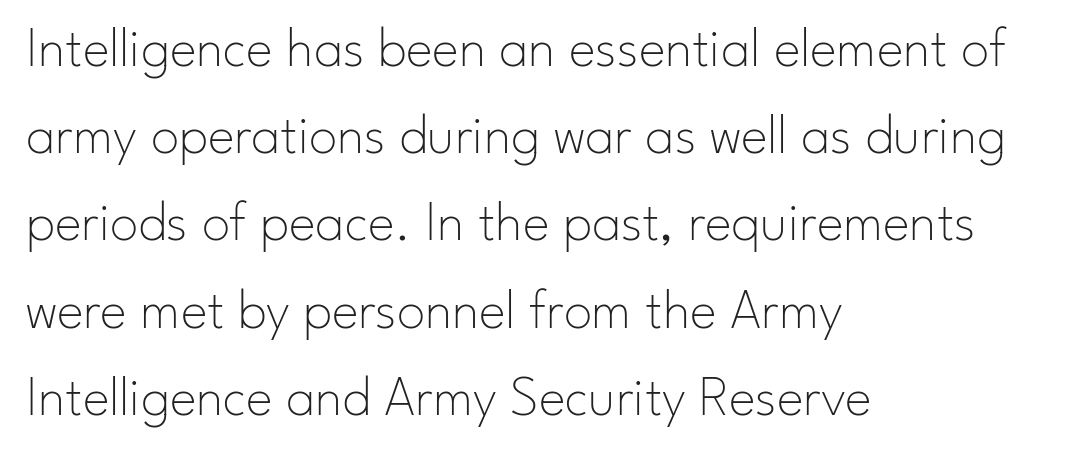
Heft: none added — not bold. The typeface chosen for these lines omits serifs. Ordinary non-slanted type is in use. The rendering uses natural spacing where letterforms have individual widths. No word sits above an underline. Caption: multi-line text, flush left, ragged right.
